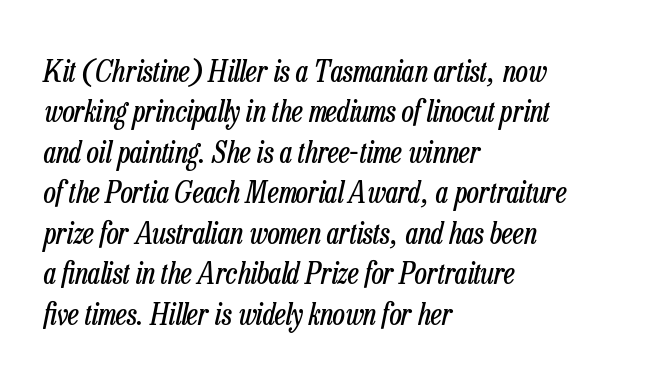
{"italic": "yes", "lean": "right", "slant_degrees": 13, "bold": "no", "weight": "regular", "width": "condensed", "stroke_contrast": "low", "x_height": "medium", "monospaced": "no", "underline": "no", "align": "left", "line_spacing": "normal", "line_spacing_ratio": 1.35, "letter_spacing": "normal", "letter_spacing_em": 0.0, "glyph_px": 30}
